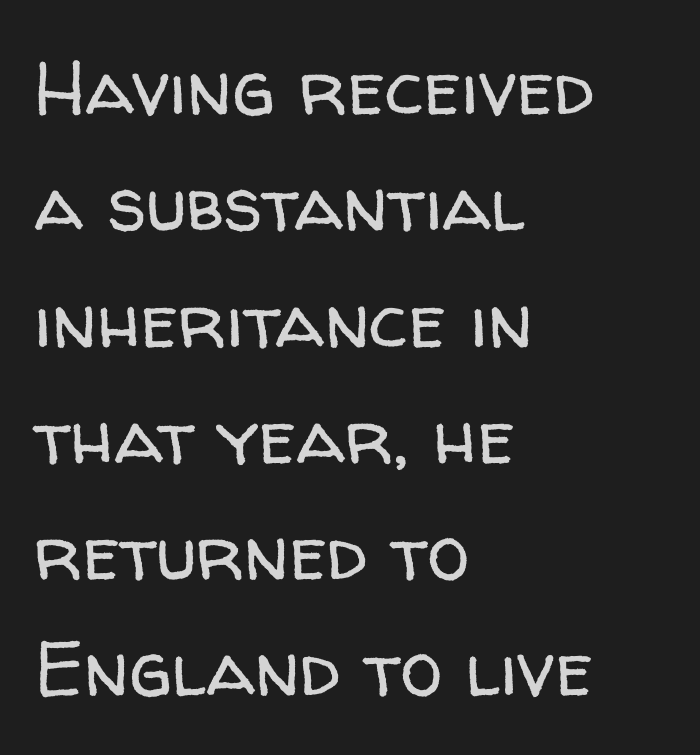
Q: Is the text bold? A: No.
Q: Is the text italic (slanted)? A: No, it is upright.
Q: Is the typeface a serif or a sans-serif typeface? A: Sans-serif.
Q: Is the text underlined? A: No.
Q: How is the paragraph aligned? A: Left-aligned.
Q: Is the spacing between letters normal or unusually wide? A: Normal.
Q: Is the spacing between lines tight, normal or loose? A: Normal.
Q: Width (condensed, normal, or wide)? A: Normal.
Q: Stroke contrast? A: Low.
Q: x-height? A: Medium.
Q: Monospaced? A: No.
